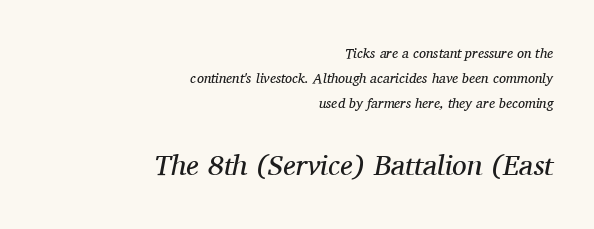
The image shows 29 px regular-weight serif type, italic (leaning right); set right-aligned, line spacing 1.8x, normal letter spacing, not underlined; the second (bottom) block is 2.07x larger; medium stroke contrast and a medium x-height.
